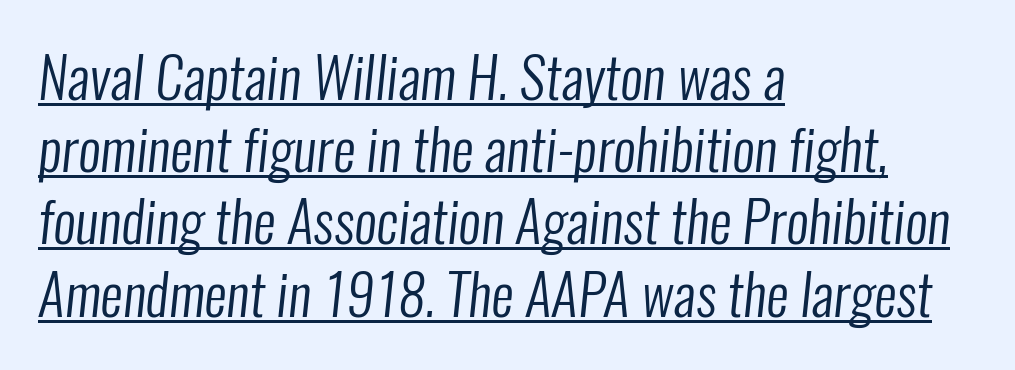
Q: Is the text bold? A: No.
Q: Is the typeface a serif or a sans-serif typeface? A: Sans-serif.
Q: Is the text underlined? A: Yes.
Q: How is the paragraph aligned? A: Left-aligned.
Q: Is the spacing between letters normal or unusually wide? A: Normal.
Q: Is the spacing between lines tight, normal or loose? A: Normal.
Q: Width (condensed, normal, or wide)? A: Condensed.
Q: Stroke contrast? A: Low.
Q: x-height? A: Medium.
Q: Monospaced? A: No.
